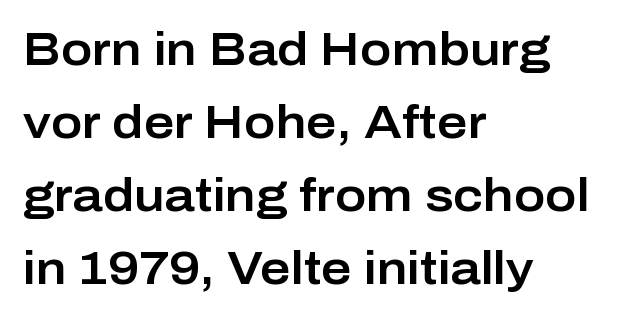
{"serif": "no", "italic": "no", "width": "normal", "stroke_contrast": "low", "x_height": "medium", "monospaced": "no", "underline": "no", "align": "left", "line_spacing": "normal", "line_spacing_ratio": 1.55, "letter_spacing": "normal", "letter_spacing_em": 0.0, "glyph_px": 47}
